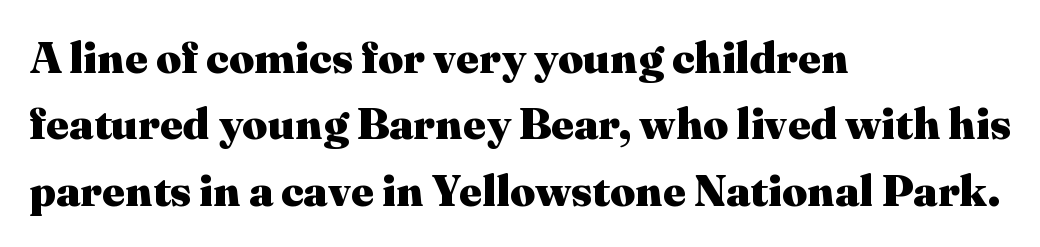
Q: Is the text bold? A: Yes.
Q: Is the text italic (slanted)? A: No, it is upright.
Q: Is the typeface a serif or a sans-serif typeface? A: Serif.
Q: Is the text underlined? A: No.
Q: How is the paragraph aligned? A: Left-aligned.
Q: Is the spacing between letters normal or unusually wide? A: Normal.
Q: Is the spacing between lines tight, normal or loose? A: Normal.
Q: Width (condensed, normal, or wide)? A: Normal.
Q: Stroke contrast? A: Medium.
Q: x-height? A: Medium.
Q: Monospaced? A: No.
